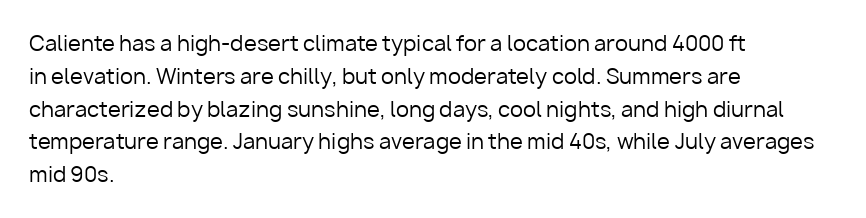
Upright lettering throughout. The rows are spaced the way most documents space them. These lines stack with their left ends in a neat column. The space beneath each line is pristine and unruled. This sample uses plain, unmodified letter spacing. Stem width sits at or under what a default text font uses.
